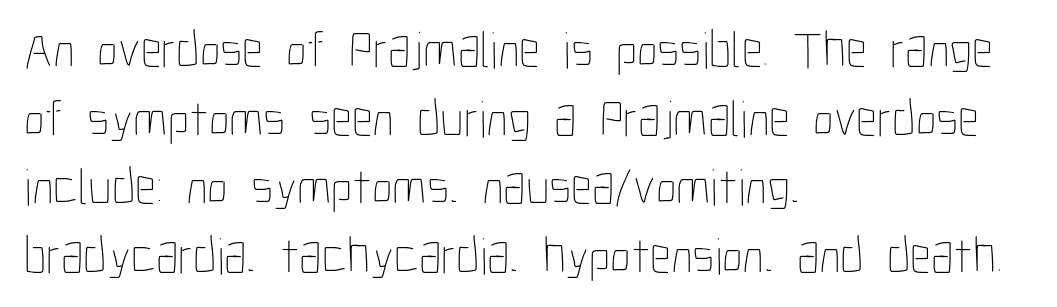
The image shows 52 px thin, condensed type, upright; set left-aligned, normal line spacing (1.32x), normal letter spacing, not underlined; low stroke contrast and a medium x-height.
